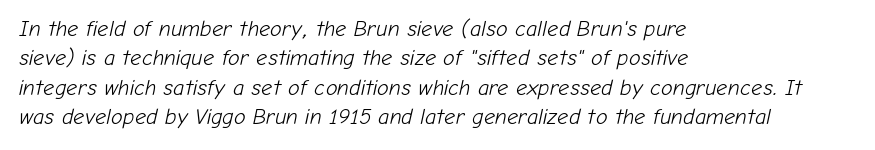
The image shows 22 px text type, italic (leaning right); set left-aligned, normal line spacing (1.34x), normal letter spacing, not underlined.
